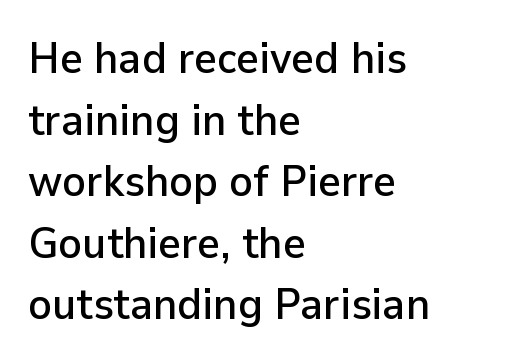
The image shows 44 px sans-serif type, upright; set left-aligned, normal line spacing (1.4x), normal letter spacing, not underlined; low stroke contrast and a medium x-height.
